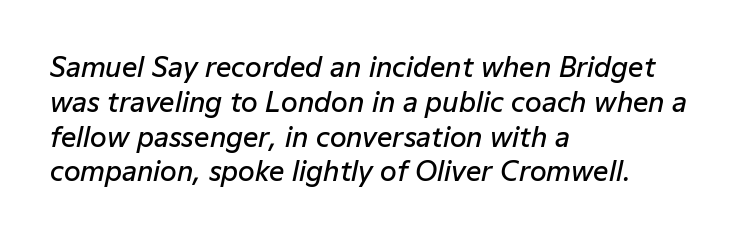
The image shows 27 px text type, italic (leaning right); set left-aligned, normal line spacing (1.29x), normal letter spacing, not underlined.
